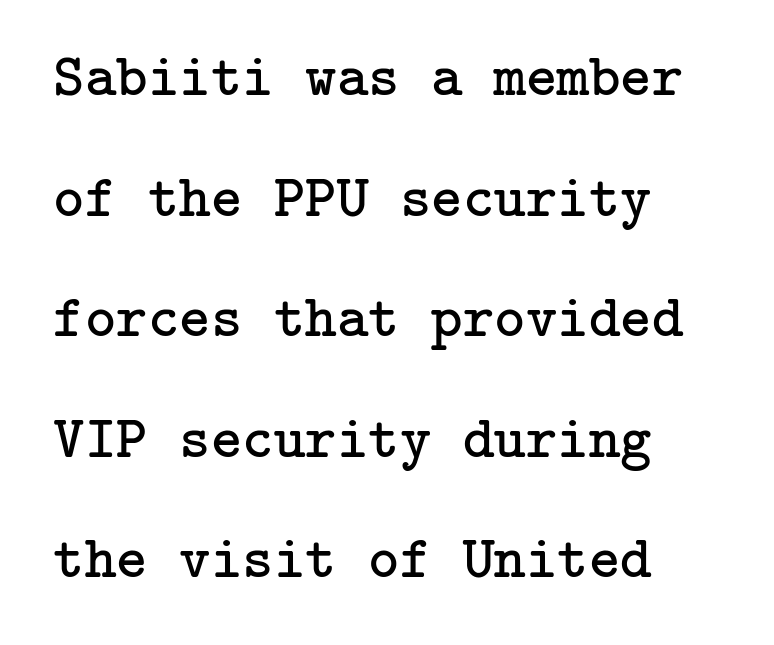
The image shows 60 px regular-weight serif type, upright; set left-aligned, loose line spacing (2.01x), normal letter spacing, not underlined; low stroke contrast and a medium x-height.
